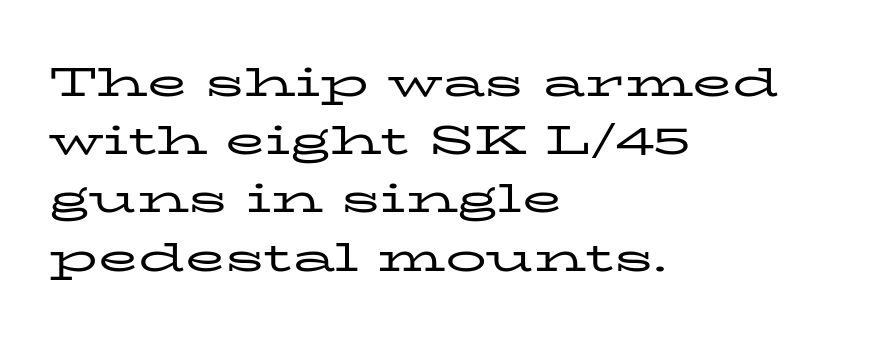
Q: Is the text bold? A: No.
Q: Is the text italic (slanted)? A: No, it is upright.
Q: Is the typeface a serif or a sans-serif typeface? A: Serif.
Q: Is the text underlined? A: No.
Q: How is the paragraph aligned? A: Left-aligned.
Q: Is the spacing between letters normal or unusually wide? A: Normal.
Q: Is the spacing between lines tight, normal or loose? A: Normal.
Q: Width (condensed, normal, or wide)? A: Wide.
Q: Stroke contrast? A: Low.
Q: x-height? A: Medium.
Q: Monospaced? A: No.
